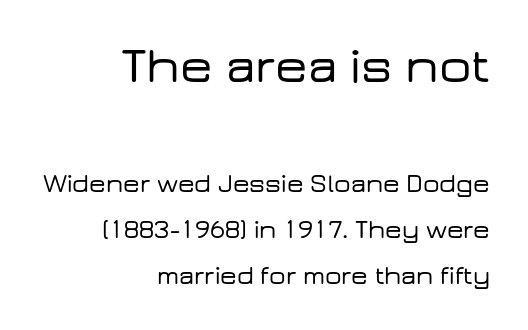
Q: Is the text italic (slanted)? A: No, it is upright.
Q: Is the typeface a serif or a sans-serif typeface? A: Sans-serif.
Q: Is the text underlined? A: No.
Q: How is the paragraph aligned? A: Right-aligned.
Q: Is the spacing between letters normal or unusually wide? A: Normal.
Q: Which block of text is set in a larger size, the first (top) or the second (bottom)? A: The first (top) one.
Q: Width (condensed, normal, or wide)? A: Wide.
Q: Stroke contrast? A: Low.
Q: x-height? A: Medium.
Q: Monospaced? A: No.
